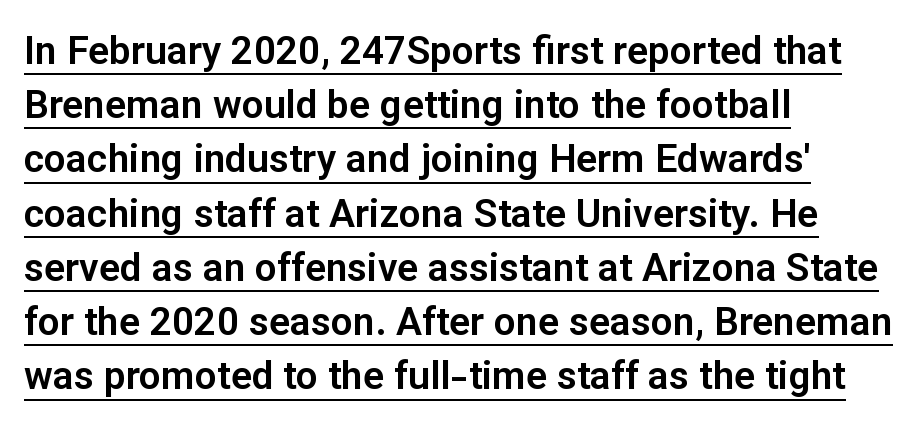
The image shows 39 px sans-serif type, upright; set left-aligned, normal line spacing (1.39x), normal letter spacing, underlined; low stroke contrast and a medium x-height.
